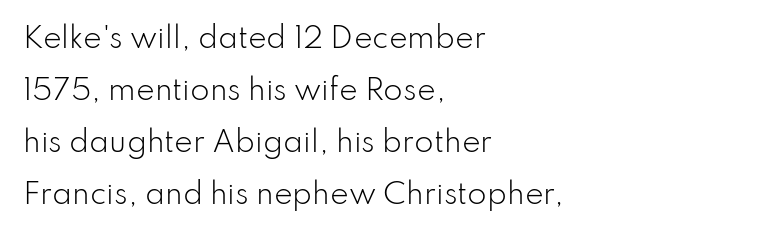
Q: Is the text bold? A: No.
Q: Is the text italic (slanted)? A: No, it is upright.
Q: Is the typeface a serif or a sans-serif typeface? A: Sans-serif.
Q: Is the text underlined? A: No.
Q: How is the paragraph aligned? A: Left-aligned.
Q: Is the spacing between letters normal or unusually wide? A: Normal.
Q: Width (condensed, normal, or wide)? A: Normal.
Q: Stroke contrast? A: Low.
Q: x-height? A: Small.
Q: Monospaced? A: No.
